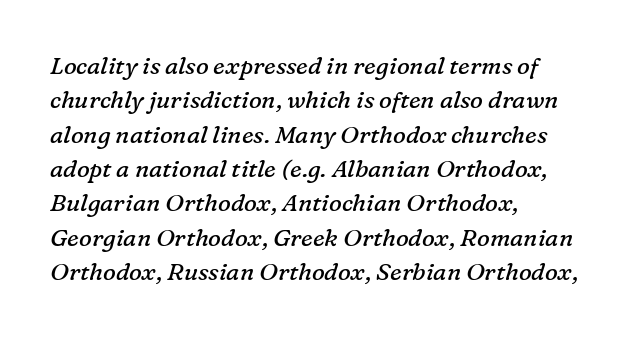
{"italic": "yes", "lean": "right", "slant_degrees": 16, "bold": "no", "underline": "no", "align": "left", "line_spacing": "normal", "line_spacing_ratio": 1.43, "letter_spacing": "normal", "letter_spacing_em": 0.0, "glyph_px": 24}
